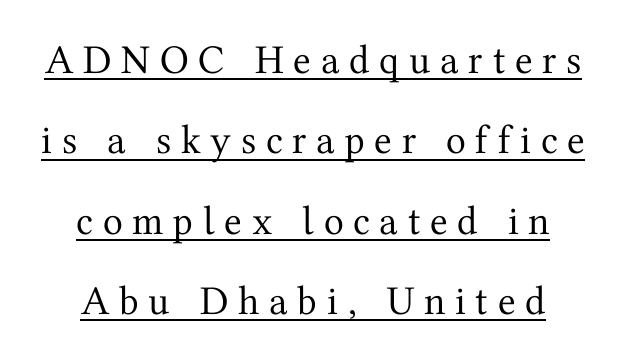
The image shows 41 px regular-weight serif type, upright; set loose line spacing (1.96x), unusually wide letter spacing (+0.24 em), underlined; medium stroke contrast and a medium x-height.
